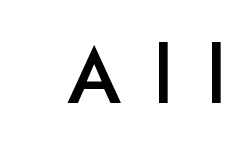
The image shows 78 px semibold sans-serif type, upright; set unusually wide letter spacing (+0.43 em), not underlined; low stroke contrast and a small x-height.
